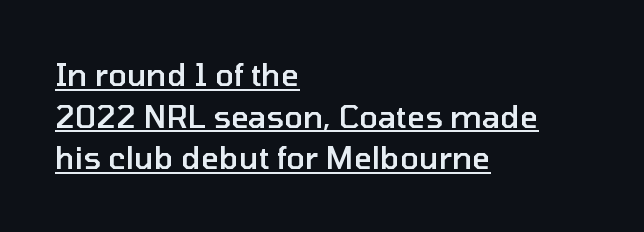
The image shows 31 px semibold sans-serif type, upright; set left-aligned, normal line spacing (1.34x), normal letter spacing, underlined; low stroke contrast and a medium x-height.
